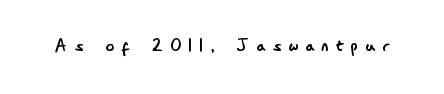
Each stroke keeps to a modest, everyday thickness or less. The letters stand upright; this is a roman face. The tracking reads as deliberately expanded to a designer's eye. Each row of text sits above clean, open space.
